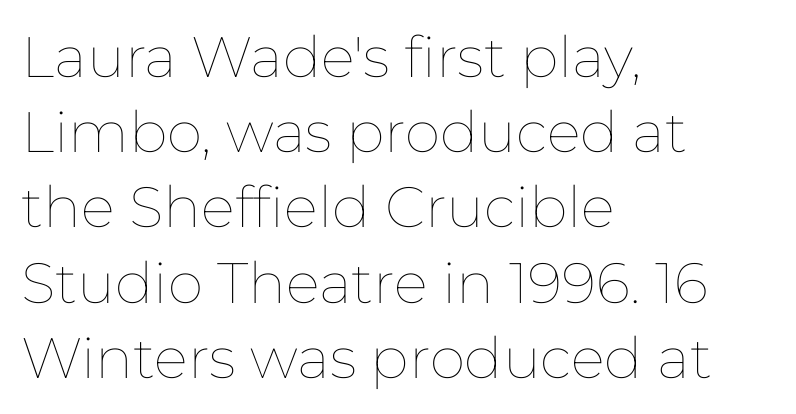
Q: Is the text bold? A: No.
Q: Is the text italic (slanted)? A: No, it is upright.
Q: Is the text underlined? A: No.
Q: How is the paragraph aligned? A: Left-aligned.
Q: Is the spacing between letters normal or unusually wide? A: Normal.
Q: Is the spacing between lines tight, normal or loose? A: Normal.
Q: Width (condensed, normal, or wide)? A: Normal.
Q: Stroke contrast? A: Low.
Q: x-height? A: Medium.
Q: Monospaced? A: No.
